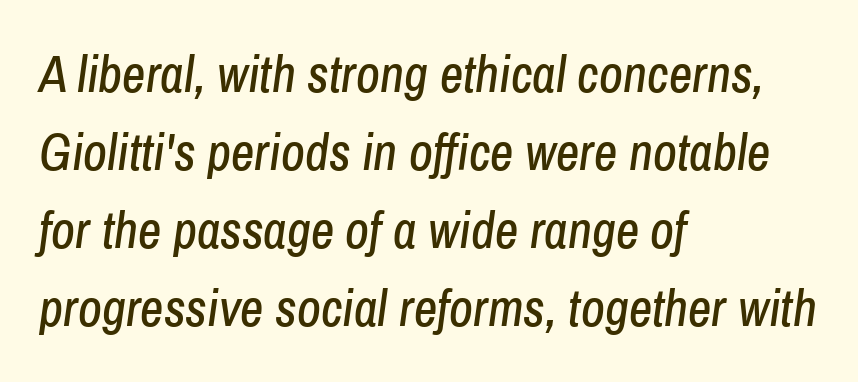
{"italic": "yes", "lean": "right", "slant_degrees": 8, "width": "condensed", "stroke_contrast": "low", "x_height": "medium", "monospaced": "no", "underline": "no", "align": "left", "line_spacing": "normal", "line_spacing_ratio": 1.53, "letter_spacing": "normal", "letter_spacing_em": 0.0, "glyph_px": 51}
